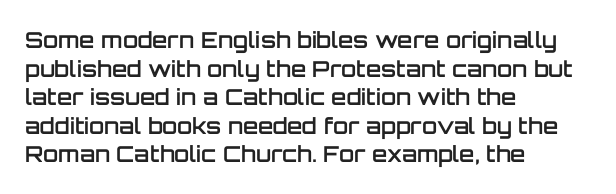
Q: Is the text bold? A: Semi-bold.
Q: Is the text italic (slanted)? A: No, it is upright.
Q: Is the text underlined? A: No.
Q: How is the paragraph aligned? A: Left-aligned.
Q: Is the spacing between letters normal or unusually wide? A: Normal.
Q: Is the spacing between lines tight, normal or loose? A: Normal.
